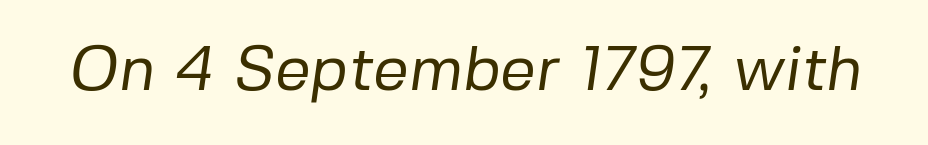
Q: Is the text bold? A: No.
Q: Is the typeface a serif or a sans-serif typeface? A: Sans-serif.
Q: Is the text underlined? A: No.
Q: Is the spacing between letters normal or unusually wide? A: Normal.
Q: Width (condensed, normal, or wide)? A: Normal.
Q: Stroke contrast? A: Low.
Q: x-height? A: Medium.
Q: Monospaced? A: No.
